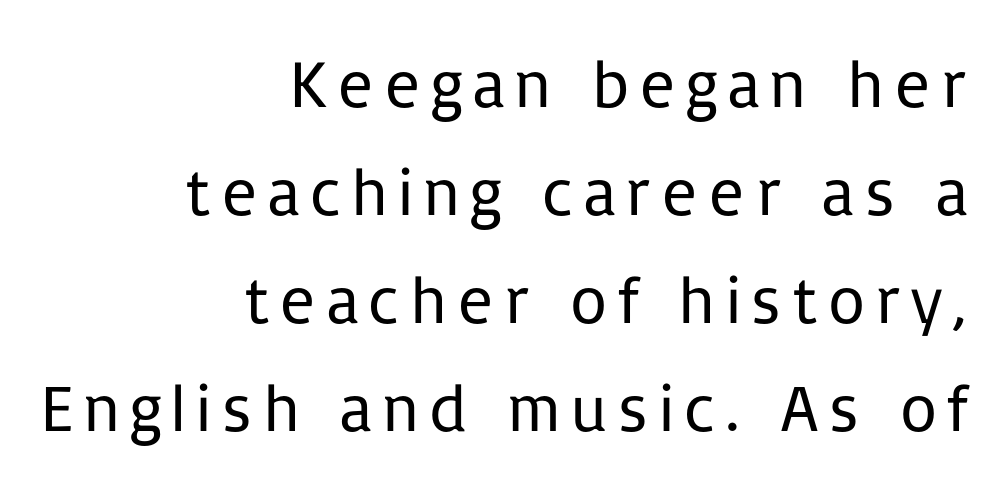
{"serif": "no", "italic": "no", "bold": "no", "weight": "regular", "width": "normal", "stroke_contrast": "low", "x_height": "medium", "monospaced": "no", "underline": "no", "align": "right", "line_spacing": "normal", "line_spacing_ratio": 1.61, "glyph_px": 67}
